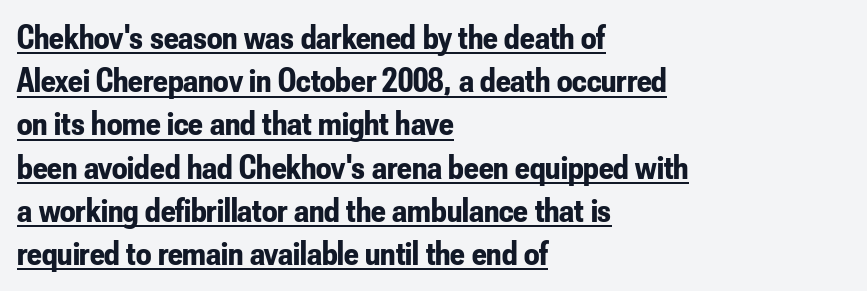
Q: Is the text bold? A: Yes.
Q: Is the text italic (slanted)? A: No, it is upright.
Q: Is the typeface a serif or a sans-serif typeface? A: Sans-serif.
Q: Is the text underlined? A: Yes.
Q: How is the paragraph aligned? A: Left-aligned.
Q: Is the spacing between letters normal or unusually wide? A: Normal.
Q: Is the spacing between lines tight, normal or loose? A: Normal.
Q: Width (condensed, normal, or wide)? A: Condensed.
Q: Stroke contrast? A: Low.
Q: x-height? A: Small.
Q: Monospaced? A: No.
